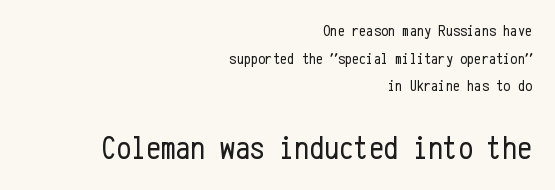
The image shows 33 px regular-weight, condensed sans-serif type, upright, monospaced; set right-aligned, line spacing 1.73x, normal letter spacing, not underlined; the second (bottom) block is 2.06x larger; low stroke contrast and a medium x-height.
